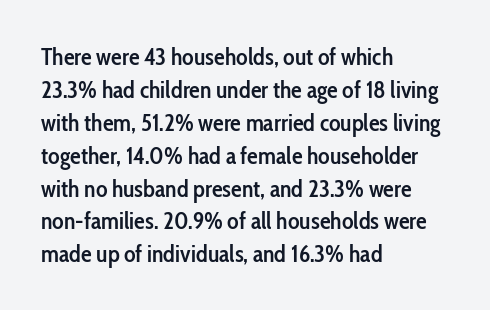
{"italic": "no", "bold": "semi", "underline": "no", "align": "left", "line_spacing": "normal", "line_spacing_ratio": 1.37, "letter_spacing": "normal", "letter_spacing_em": 0.0, "glyph_px": 24}
